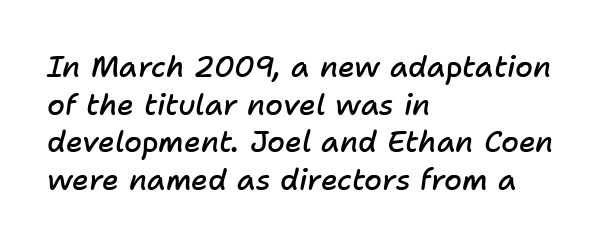
Default kerning and tracking; the words read as compact shapes. Anything drawn beneath the words? Only blank space. Here the designer chose a conventional face with non-uniform glyph widths. Leading matches the norm, producing a regular column.
